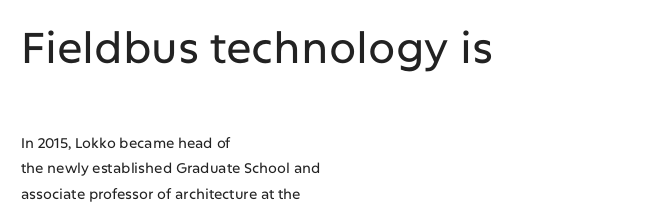
{"serif": "no", "italic": "no", "width": "normal", "stroke_contrast": "low", "x_height": "medium", "monospaced": "no", "underline": "no", "align": "left", "line_spacing_ratio": 1.82, "letter_spacing": "normal", "letter_spacing_em": 0.0, "larger_block": "first", "size_ratio": 3.07, "glyph_px": 43}
